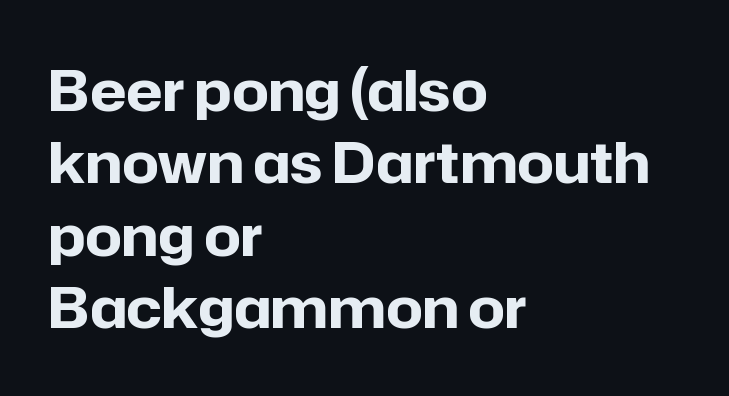
Q: Is the text bold? A: Yes.
Q: Is the text italic (slanted)? A: No, it is upright.
Q: Is the typeface a serif or a sans-serif typeface? A: Sans-serif.
Q: Is the text underlined? A: No.
Q: How is the paragraph aligned? A: Left-aligned.
Q: Is the spacing between letters normal or unusually wide? A: Normal.
Q: Is the spacing between lines tight, normal or loose? A: Normal.
Q: Width (condensed, normal, or wide)? A: Normal.
Q: Stroke contrast? A: Low.
Q: x-height? A: Medium.
Q: Monospaced? A: No.
